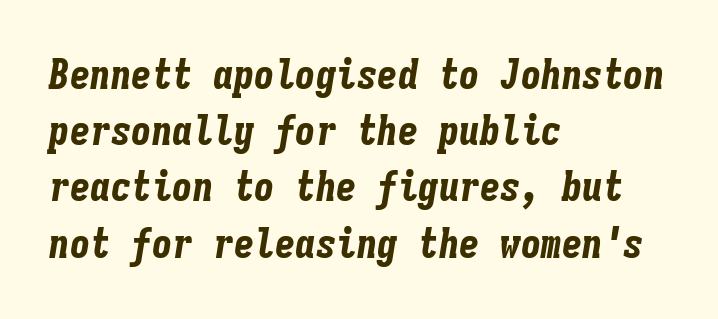
The image shows 41 px bold, condensed type, italic (leaning right), monospaced; set left-aligned, normal line spacing (1.37x), normal letter spacing, not underlined; low stroke contrast and a medium x-height.
